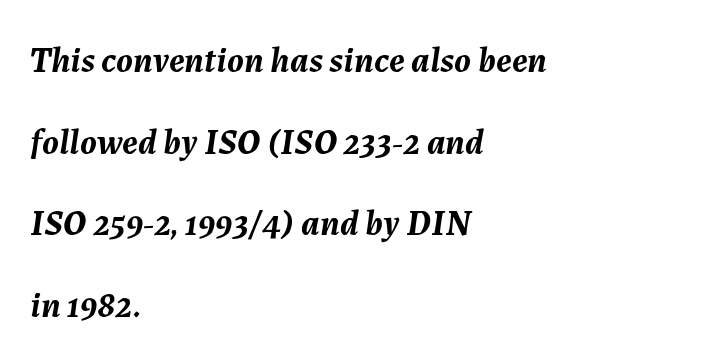
Where is the straight margin? On the left. The passage shown is not underscored anywhere. This block would shrink considerably if given ordinary leading; it's expanded now. These lines are rendered in a variable-pitch font. Letter spacing: default.
